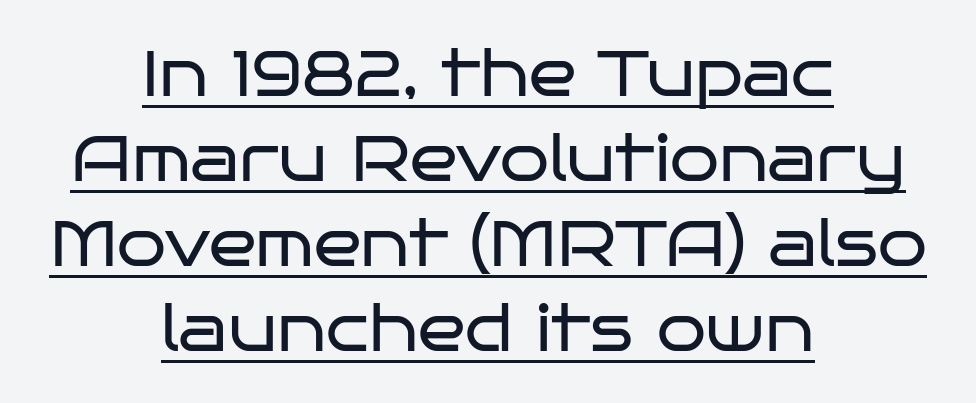
{"serif": "no", "italic": "no", "bold": "no", "weight": "regular", "width": "wide", "stroke_contrast": "low", "x_height": "large", "monospaced": "no", "underline": "yes", "align": "center", "line_spacing": "normal", "line_spacing_ratio": 1.35, "letter_spacing": "normal", "letter_spacing_em": 0.0, "glyph_px": 63}
